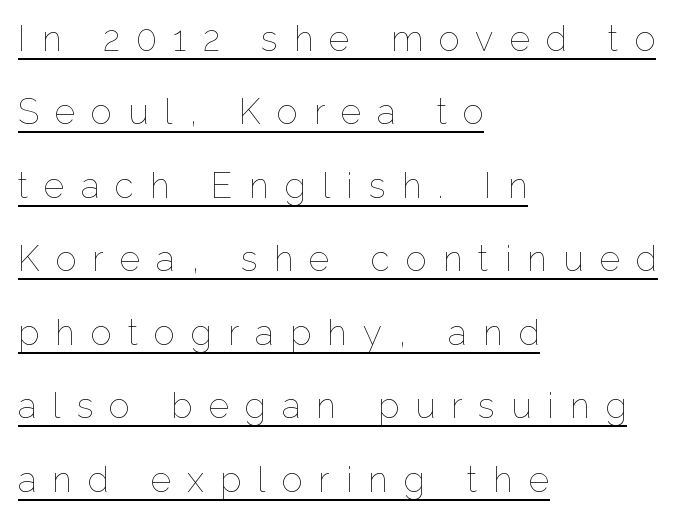
The image shows 35 px thin type, upright; set left-aligned, loose line spacing (2.1x), unusually wide letter spacing (+0.46 em), underlined; low stroke contrast and a medium x-height.
